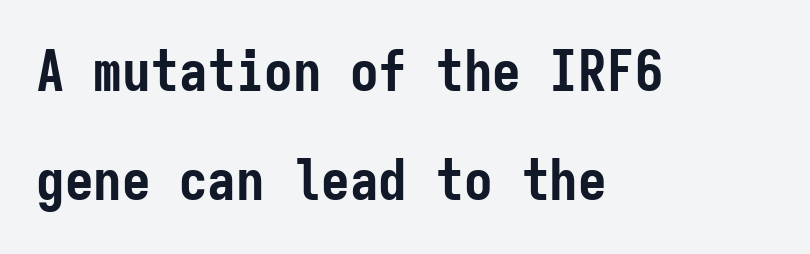
Each glyph is drawn with heavy, bold strokes. Visually the block forms a straight wall on the left and a jagged coastline on the right. A clean baseline with only descenders dipping below it. Look at the tracking — it's just the regular setting, nothing added.
